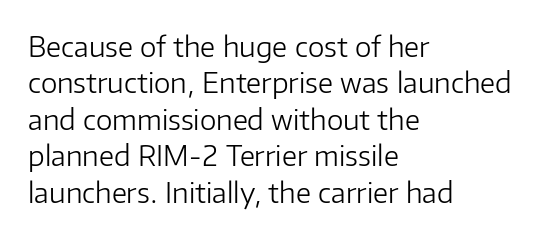
The letters stand upright; this is a roman face. A classic flush-left, rag-right setting is used for this passage. This sample has the flowing, uneven cadence of proportional lettering. Just letters on the line, the space beneath them empty. Does the type have serifs? No, each stem ends abruptly.
